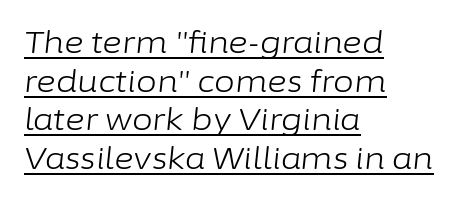
A rule runs beneath these lines of type. The line-height multiplier appears to be the usual default. Here the designer chose a conventional face with non-uniform glyph widths. The tracking reads as untouched default to a designer's eye.
